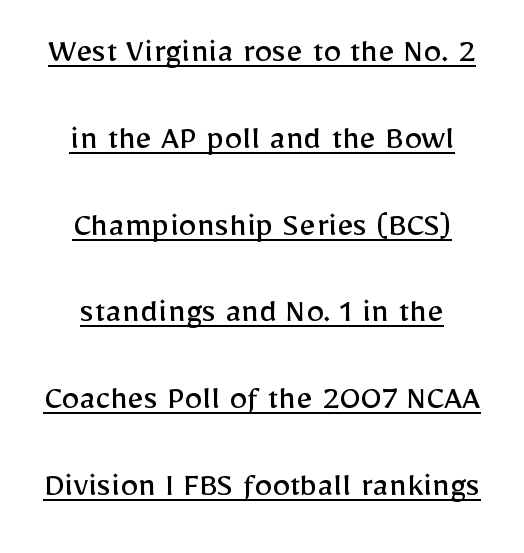
Q: Is the text bold? A: No.
Q: Is the text italic (slanted)? A: No, it is upright.
Q: Is the typeface a serif or a sans-serif typeface? A: Sans-serif.
Q: Is the text underlined? A: Yes.
Q: Is the spacing between letters normal or unusually wide? A: Normal.
Q: Is the spacing between lines tight, normal or loose? A: Loose.
Q: Width (condensed, normal, or wide)? A: Normal.
Q: Stroke contrast? A: Low.
Q: x-height? A: Medium.
Q: Monospaced? A: No.
